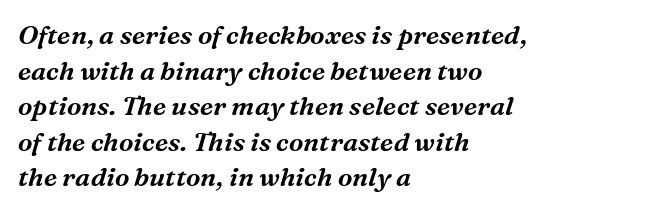
{"italic": "yes", "lean": "right", "slant_degrees": 16, "underline": "no", "align": "left", "line_spacing": "normal", "line_spacing_ratio": 1.37, "letter_spacing": "normal", "letter_spacing_em": 0.0, "glyph_px": 26}
